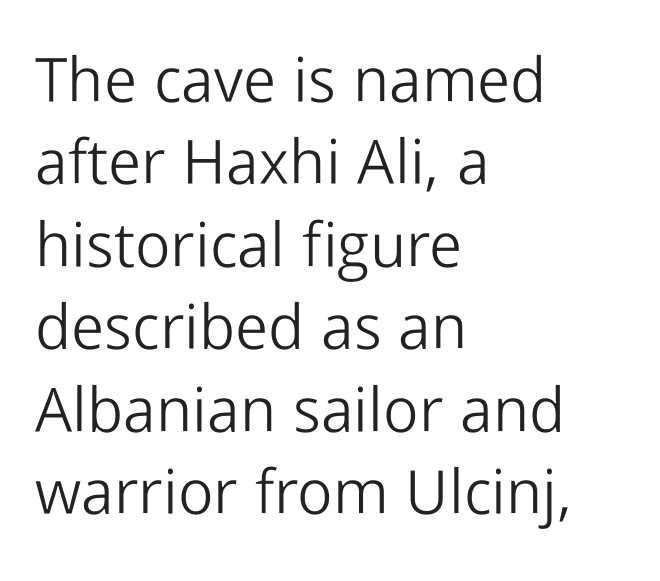
Q: Is the text bold? A: No.
Q: Is the text italic (slanted)? A: No, it is upright.
Q: Is the typeface a serif or a sans-serif typeface? A: Sans-serif.
Q: Is the text underlined? A: No.
Q: How is the paragraph aligned? A: Left-aligned.
Q: Is the spacing between letters normal or unusually wide? A: Normal.
Q: Is the spacing between lines tight, normal or loose? A: Normal.
Q: Width (condensed, normal, or wide)? A: Normal.
Q: Stroke contrast? A: Low.
Q: x-height? A: Medium.
Q: Monospaced? A: No.
